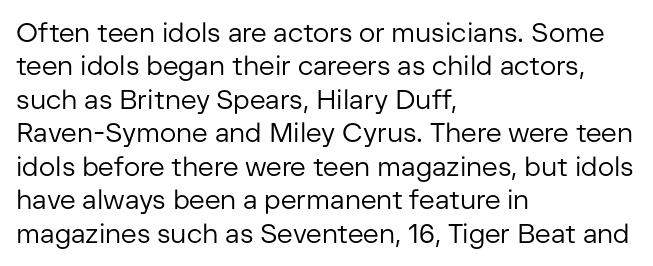
{"italic": "no", "bold": "no", "underline": "no", "align": "left", "line_spacing_ratio": 1.24, "letter_spacing": "normal", "letter_spacing_em": 0.0, "glyph_px": 27}
